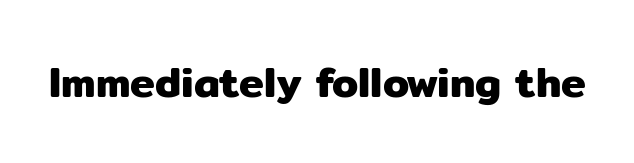
{"serif": "no", "italic": "no", "width": "normal", "stroke_contrast": "low", "x_height": "medium", "monospaced": "no", "underline": "no", "letter_spacing": "normal", "letter_spacing_em": 0.0, "glyph_px": 42}
